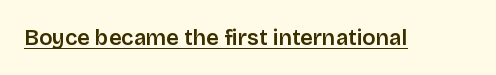
Q: Is the text italic (slanted)? A: No, it is upright.
Q: Is the text underlined? A: Yes.
Q: Is the spacing between letters normal or unusually wide? A: Normal.
